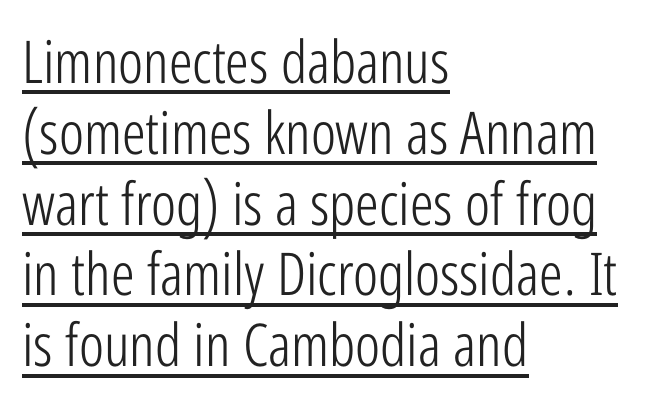
Q: Is the text bold? A: No.
Q: Is the text italic (slanted)? A: No, it is upright.
Q: Is the typeface a serif or a sans-serif typeface? A: Sans-serif.
Q: Is the text underlined? A: Yes.
Q: How is the paragraph aligned? A: Left-aligned.
Q: Is the spacing between letters normal or unusually wide? A: Normal.
Q: Width (condensed, normal, or wide)? A: Condensed.
Q: Stroke contrast? A: Low.
Q: x-height? A: Medium.
Q: Monospaced? A: No.
